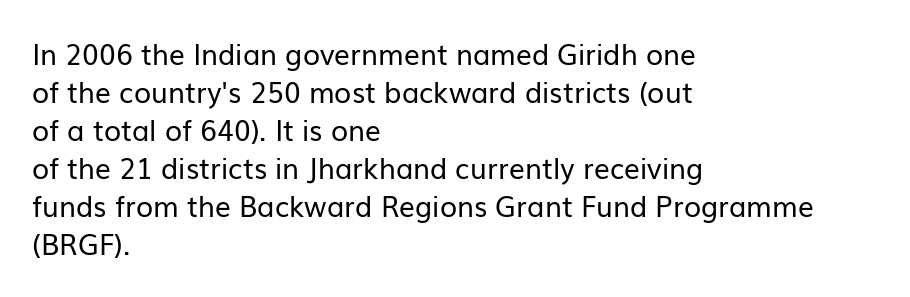
Q: Is the text bold? A: No.
Q: Is the text italic (slanted)? A: No, it is upright.
Q: Is the typeface a serif or a sans-serif typeface? A: Sans-serif.
Q: Is the text underlined? A: No.
Q: How is the paragraph aligned? A: Left-aligned.
Q: Is the spacing between letters normal or unusually wide? A: Normal.
Q: Is the spacing between lines tight, normal or loose? A: Normal.
Q: Width (condensed, normal, or wide)? A: Normal.
Q: Stroke contrast? A: Low.
Q: x-height? A: Medium.
Q: Monospaced? A: No.
